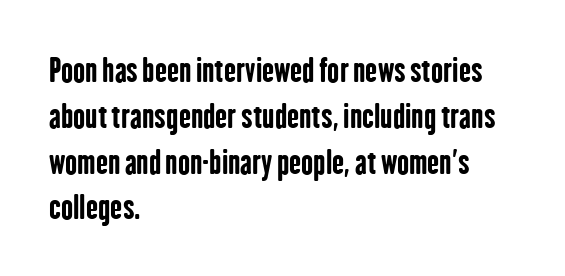
The image shows 32 px bold, condensed sans-serif type, upright; set left-aligned, normal line spacing (1.43x), normal letter spacing, not underlined; low stroke contrast and a medium x-height.
